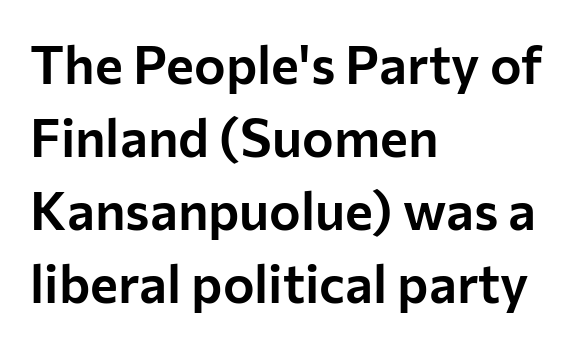
Q: Is the text italic (slanted)? A: No, it is upright.
Q: Is the typeface a serif or a sans-serif typeface? A: Sans-serif.
Q: Is the text underlined? A: No.
Q: How is the paragraph aligned? A: Left-aligned.
Q: Is the spacing between letters normal or unusually wide? A: Normal.
Q: Is the spacing between lines tight, normal or loose? A: Normal.
Q: Width (condensed, normal, or wide)? A: Normal.
Q: Stroke contrast? A: Low.
Q: x-height? A: Medium.
Q: Monospaced? A: No.
